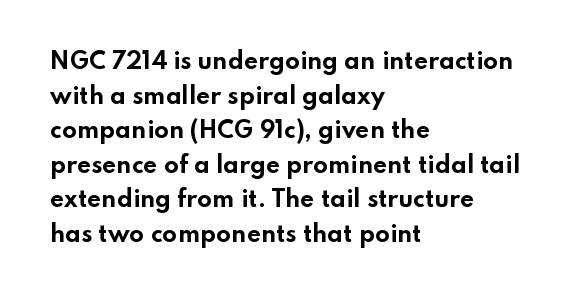
This sample uses an upright cut, with every glyph sitting square on the baseline. Whoever set this chose a conventional vertical rhythm. Students, note that the glyphs here touch the page at normal intervals. Strokes here are thick enough to call this a true bold.
